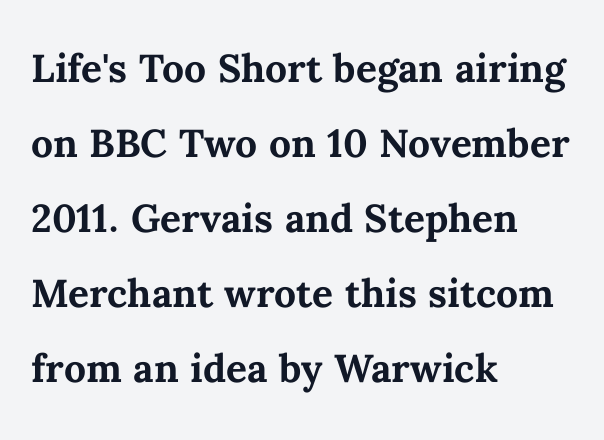
Q: Is the text bold? A: Yes.
Q: Is the text italic (slanted)? A: No, it is upright.
Q: Is the text underlined? A: No.
Q: How is the paragraph aligned? A: Left-aligned.
Q: Is the spacing between letters normal or unusually wide? A: Normal.
Q: Is the spacing between lines tight, normal or loose? A: Normal.
Q: Width (condensed, normal, or wide)? A: Normal.
Q: Stroke contrast? A: Medium.
Q: x-height? A: Medium.
Q: Monospaced? A: No.
